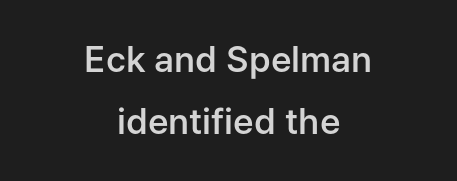
{"serif": "no", "italic": "no", "bold": "semi", "weight": "semibold", "width": "normal", "stroke_contrast": "low", "x_height": "medium", "monospaced": "no", "underline": "no", "align": "center", "line_spacing_ratio": 1.76, "letter_spacing": "normal", "letter_spacing_em": 0.0, "glyph_px": 35}
